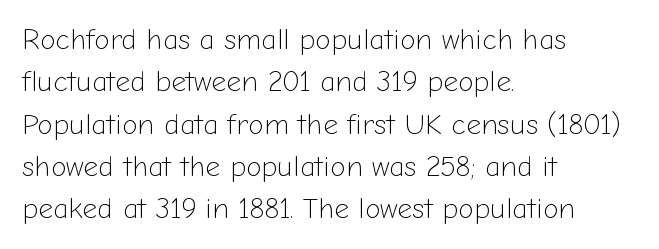
Q: Is the text bold? A: No.
Q: Is the text italic (slanted)? A: No, it is upright.
Q: Is the typeface a serif or a sans-serif typeface? A: Sans-serif.
Q: Is the text underlined? A: No.
Q: How is the paragraph aligned? A: Left-aligned.
Q: Is the spacing between letters normal or unusually wide? A: Normal.
Q: Is the spacing between lines tight, normal or loose? A: Normal.
Q: Width (condensed, normal, or wide)? A: Normal.
Q: Stroke contrast? A: Low.
Q: x-height? A: Medium.
Q: Monospaced? A: No.
